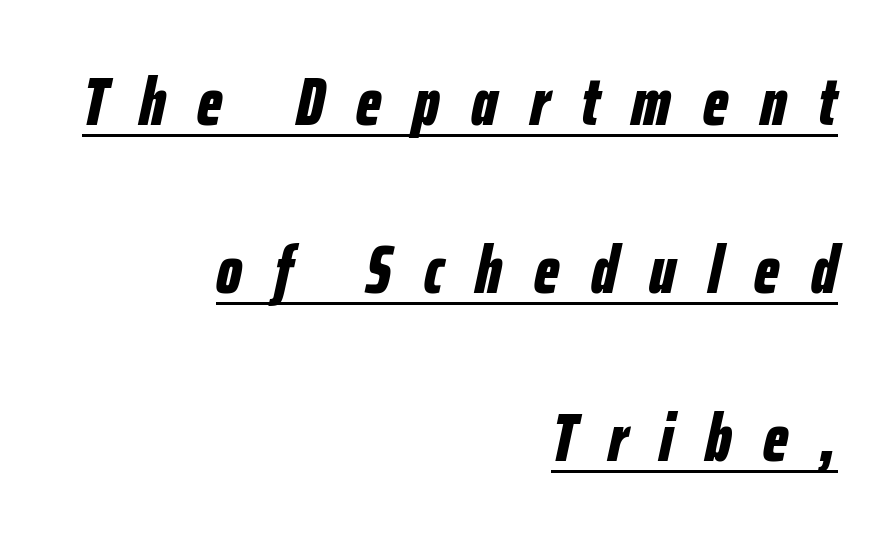
The image shows 68 px bold, condensed type, italic (leaning right); set right-aligned, loose line spacing (2.47x), unusually wide letter spacing (+0.47 em), underlined; low stroke contrast and a medium x-height.
